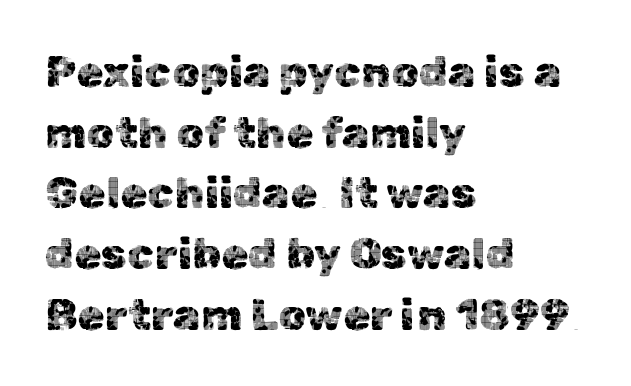
Q: Is the text italic (slanted)? A: No, it is upright.
Q: Is the typeface a serif or a sans-serif typeface? A: Sans-serif.
Q: Is the text underlined? A: No.
Q: How is the paragraph aligned? A: Left-aligned.
Q: Is the spacing between letters normal or unusually wide? A: Normal.
Q: Is the spacing between lines tight, normal or loose? A: Normal.
Q: Width (condensed, normal, or wide)? A: Normal.
Q: x-height? A: Medium.
Q: Monospaced? A: No.
